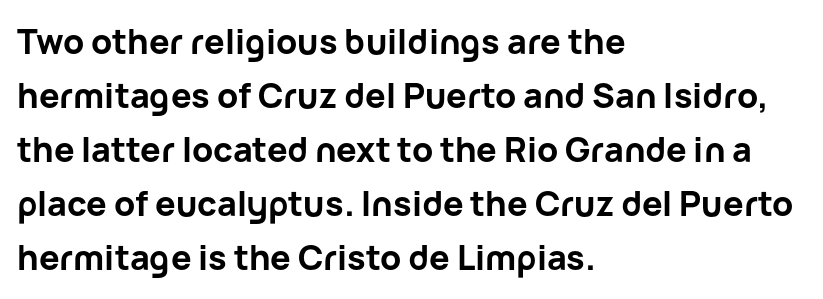
{"serif": "no", "italic": "no", "bold": "yes", "weight": "bold", "width": "normal", "stroke_contrast": "low", "x_height": "medium", "monospaced": "no", "underline": "no", "align": "left", "line_spacing": "normal", "line_spacing_ratio": 1.59, "letter_spacing": "normal", "letter_spacing_em": 0.0, "glyph_px": 34}
